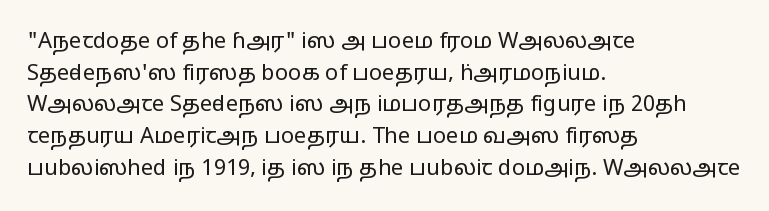
{"italic": "no", "bold": "no", "underline": "no", "align": "left", "line_spacing": "normal", "line_spacing_ratio": 1.44, "letter_spacing": "normal", "letter_spacing_em": 0.0, "glyph_px": 22}
